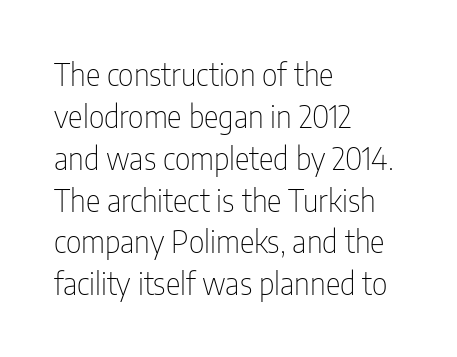
Q: Is the text bold? A: No.
Q: Is the text italic (slanted)? A: No, it is upright.
Q: Is the typeface a serif or a sans-serif typeface? A: Sans-serif.
Q: Is the text underlined? A: No.
Q: How is the paragraph aligned? A: Left-aligned.
Q: Is the spacing between letters normal or unusually wide? A: Normal.
Q: Is the spacing between lines tight, normal or loose? A: Normal.
Q: Width (condensed, normal, or wide)? A: Condensed.
Q: Stroke contrast? A: Low.
Q: x-height? A: Medium.
Q: Monospaced? A: No.
